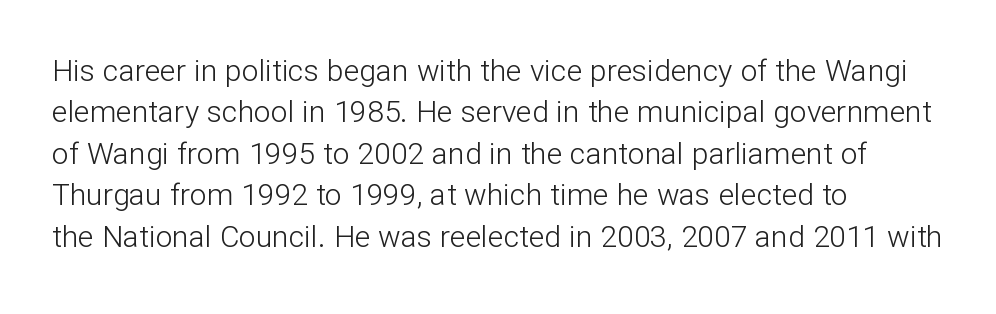
The image shows 30 px light sans-serif type, upright; set left-aligned, normal line spacing (1.38x), normal letter spacing, not underlined; low stroke contrast and a medium x-height.
